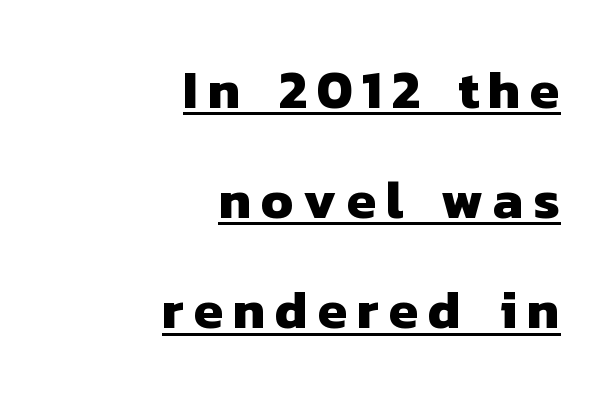
{"serif": "no", "bold": "yes", "weight": "heavy", "width": "normal", "stroke_contrast": "low", "x_height": "medium", "monospaced": "no", "underline": "yes", "align": "right", "line_spacing": "loose", "line_spacing_ratio": 2.04, "glyph_px": 54}
